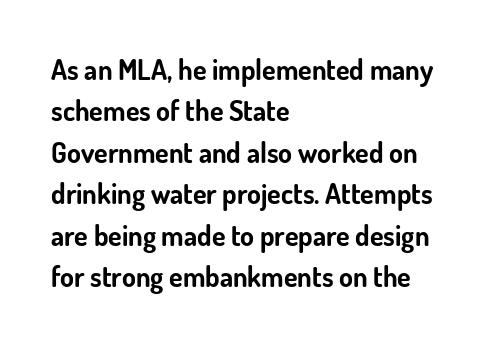
The foot of each line stays bare and open. Nope, no serifs anywhere on these letters. Caption: multi-line text, flush left, ragged right. Character widths vary here, with narrow letters taking less room than wide ones. You'd pick this weight for a headline — it's a proper bold.
